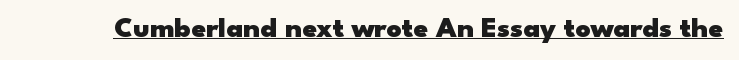
Q: Is the text bold? A: Yes.
Q: Is the text italic (slanted)? A: No, it is upright.
Q: Is the typeface a serif or a sans-serif typeface? A: Sans-serif.
Q: Is the text underlined? A: Yes.
Q: Is the spacing between letters normal or unusually wide? A: Normal.
Q: Width (condensed, normal, or wide)? A: Wide.
Q: Stroke contrast? A: Low.
Q: x-height? A: Small.
Q: Monospaced? A: No.
